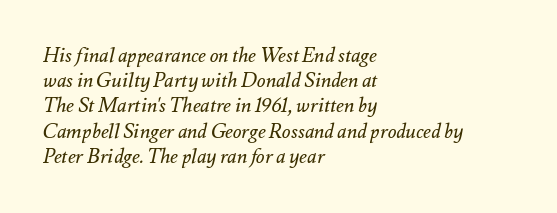
The image shows 20 px text type, italic (leaning right); set left-aligned, normal line spacing (1.26x), normal letter spacing, not underlined.
